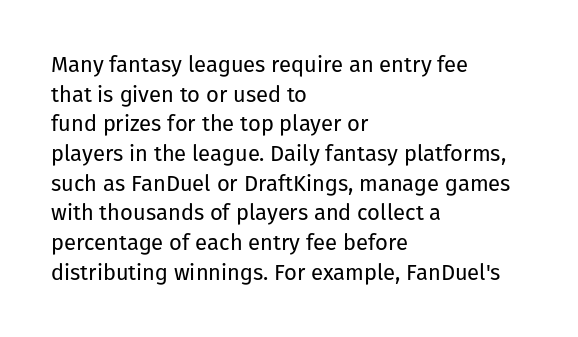
Unmarked baselines from the first word to the last. The designer left line spacing at the default. The rendering anchors every line to the left-hand side. The gaps between neighbouring characters are ordinary and unremarkable. The type sits square on the baseline with zero lean.
